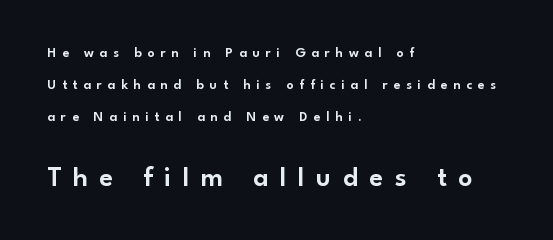
Q: Is the text italic (slanted)? A: No, it is upright.
Q: Is the typeface a serif or a sans-serif typeface? A: Sans-serif.
Q: Is the text underlined? A: No.
Q: How is the paragraph aligned? A: Left-aligned.
Q: Is the spacing between letters normal or unusually wide? A: Unusually wide.
Q: Is the spacing between lines tight, normal or loose? A: Loose.
Q: Which block of text is set in a larger size, the first (top) or the second (bottom)? A: The second (bottom) one.
Q: Width (condensed, normal, or wide)? A: Normal.
Q: Stroke contrast? A: Low.
Q: x-height? A: Small.
Q: Monospaced? A: No.
